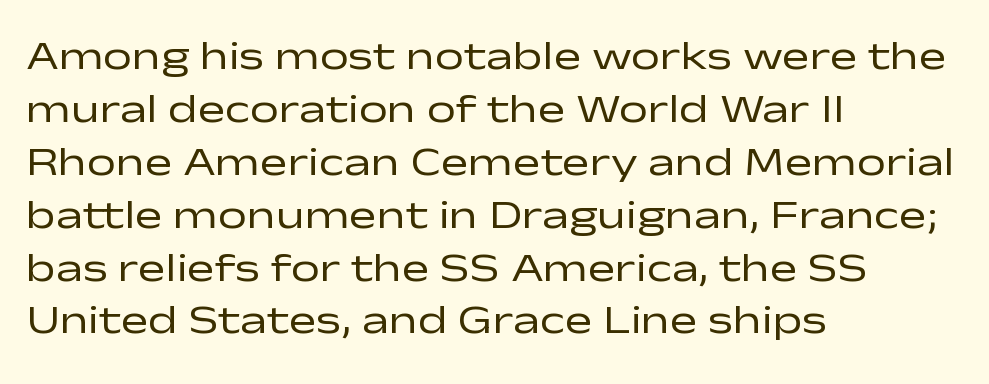
The rendering uses natural spacing where letterforms have individual widths. Does the type have serifs? No, each stem ends abruptly. The typesetting does not lean heavy: it is not bold. Observe the ordinary spacing: letters are neighbours, not strangers. Underline: absent.
